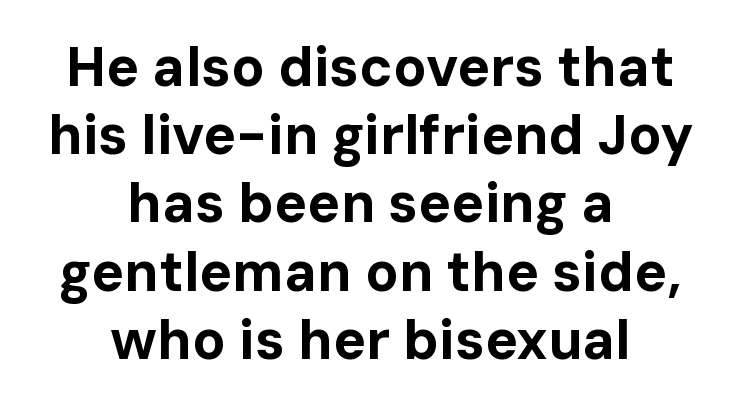
The text block is weighted toward neither margin, spreading evenly from the middle. When letters stand straight like this, we call the style roman or upright. Letter spacing: default. A typesetter would call this proportional, since set widths differ per character. Any mark beneath the type? The region is blank. Compared with an ordinary text face, these strokes are far heavier — a full bold.
